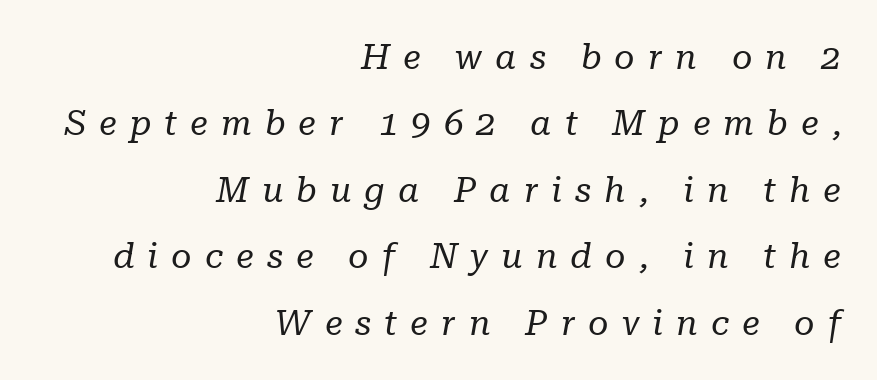
Q: Is the text bold? A: No.
Q: Is the text italic (slanted)? A: Yes, it leans right by about 10 degrees.
Q: Is the typeface a serif or a sans-serif typeface? A: Serif.
Q: Is the text underlined? A: No.
Q: How is the paragraph aligned? A: Right-aligned.
Q: Is the spacing between letters normal or unusually wide? A: Unusually wide.
Q: Is the spacing between lines tight, normal or loose? A: Loose.
Q: Width (condensed, normal, or wide)? A: Normal.
Q: Stroke contrast? A: Low.
Q: x-height? A: Medium.
Q: Monospaced? A: No.
